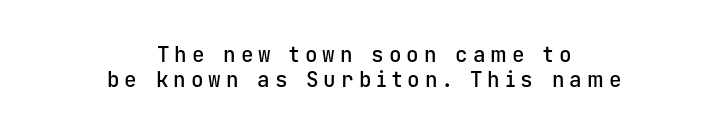
{"italic": "no", "bold": "semi", "underline": "no", "align": "center", "line_spacing_ratio": 1.18, "letter_spacing": "wide", "letter_spacing_em": 0.24, "glyph_px": 21}
